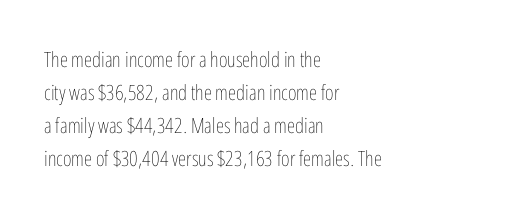
The image shows 21 px text type, upright; set left-aligned, normal line spacing (1.57x), normal letter spacing, not underlined.
